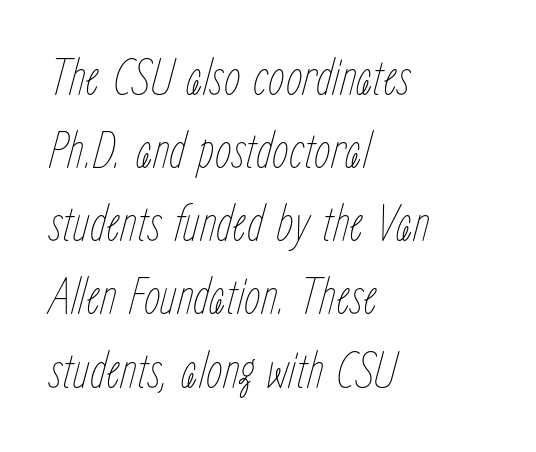
Q: Is the text bold? A: No.
Q: Is the text italic (slanted)? A: Yes, it leans right by about 15 degrees.
Q: Is the text underlined? A: No.
Q: How is the paragraph aligned? A: Left-aligned.
Q: Is the spacing between letters normal or unusually wide? A: Normal.
Q: Is the spacing between lines tight, normal or loose? A: Normal.
Q: Width (condensed, normal, or wide)? A: Condensed.
Q: Stroke contrast? A: Low.
Q: x-height? A: Medium.
Q: Monospaced? A: No.
